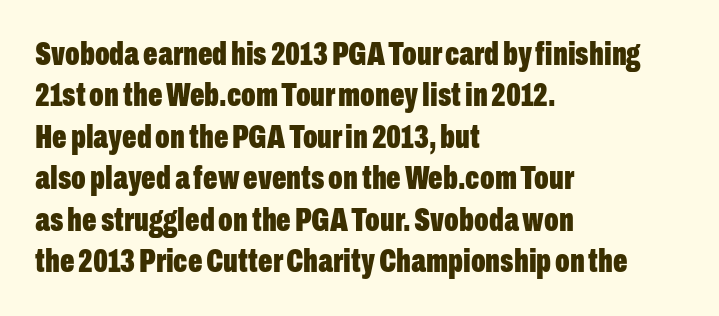
Q: Is the text bold? A: Yes.
Q: Is the text italic (slanted)? A: No, it is upright.
Q: Is the typeface a serif or a sans-serif typeface? A: Sans-serif.
Q: Is the text underlined? A: No.
Q: How is the paragraph aligned? A: Left-aligned.
Q: Is the spacing between letters normal or unusually wide? A: Normal.
Q: Width (condensed, normal, or wide)? A: Condensed.
Q: Stroke contrast? A: Low.
Q: x-height? A: Medium.
Q: Monospaced? A: No.
